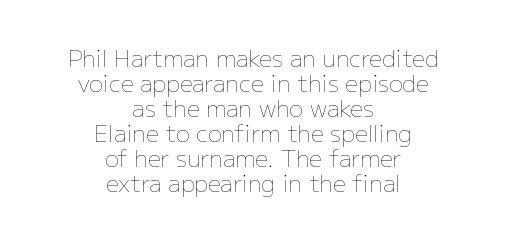
A typesetter would call this zero additional tracking. Stem width sits at or under what a default text font uses. If you drew a line through each stem, it would be perfectly vertical. Line starts and ends both wander, symmetrically. The zone under the glyphs is completely vacant.
